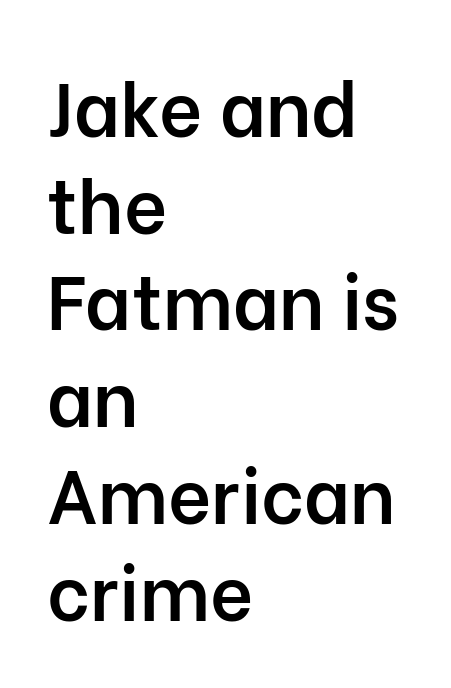
In terms of leading, this rendering sits right in the middle. Typesetter's note: demi weight, one step under bold. The letters advance in unequal steps, a hallmark of proportional type. Unlike a traditional serif, this face leaves its strokes unadorned. Look at the tracking — it's just the regular setting, nothing added.
